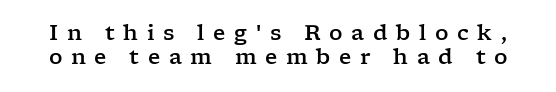
Q: Is the text italic (slanted)? A: No, it is upright.
Q: Is the text underlined? A: No.
Q: Is the spacing between letters normal or unusually wide? A: Unusually wide.
Q: Is the spacing between lines tight, normal or loose? A: Tight.
